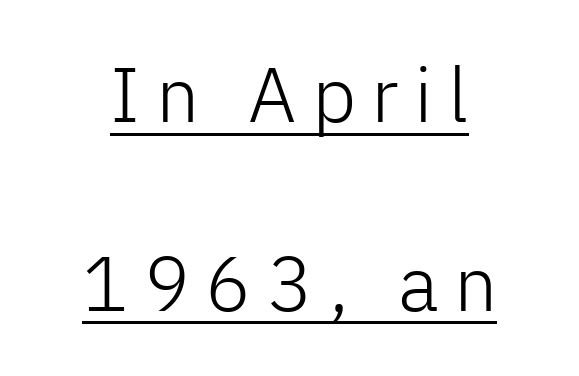
The typography opts for an upright posture over an oblique one. The letters advance in unequal steps, a hallmark of proportional type. Successive baselines arrive slowly, with a big drop between each. Think standard paragraph weight, or any step lighter than that. Examine the stroke ends and you'll find no serifs. Quick note: underline on.
